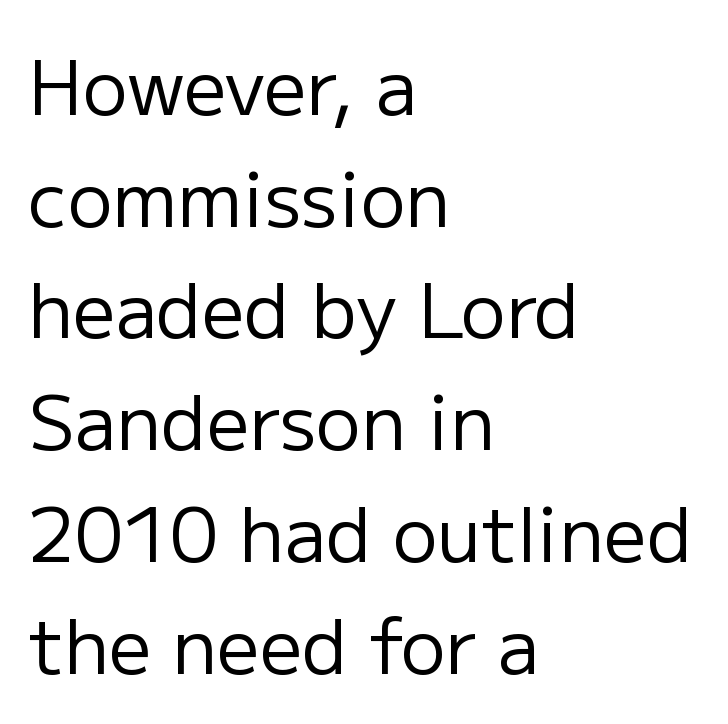
Q: Is the text bold? A: No.
Q: Is the text italic (slanted)? A: No, it is upright.
Q: Is the typeface a serif or a sans-serif typeface? A: Sans-serif.
Q: Is the text underlined? A: No.
Q: How is the paragraph aligned? A: Left-aligned.
Q: Is the spacing between letters normal or unusually wide? A: Normal.
Q: Is the spacing between lines tight, normal or loose? A: Normal.
Q: Width (condensed, normal, or wide)? A: Normal.
Q: Stroke contrast? A: Low.
Q: x-height? A: Medium.
Q: Monospaced? A: No.
